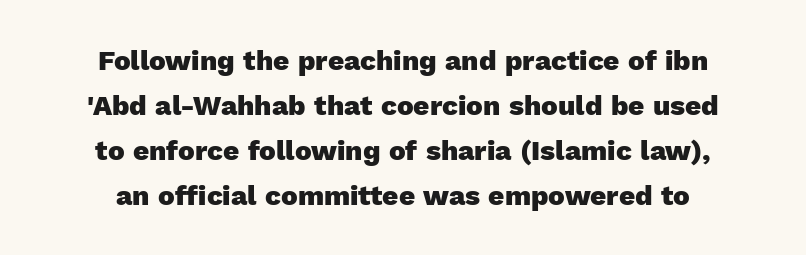
{"serif": "no", "italic": "no", "bold": "yes", "weight": "heavy", "width": "normal", "x_height": "medium", "monospaced": "no", "underline": "no", "align": "center", "line_spacing": "normal", "line_spacing_ratio": 1.61, "letter_spacing": "normal", "letter_spacing_em": 0.0, "glyph_px": 28}
